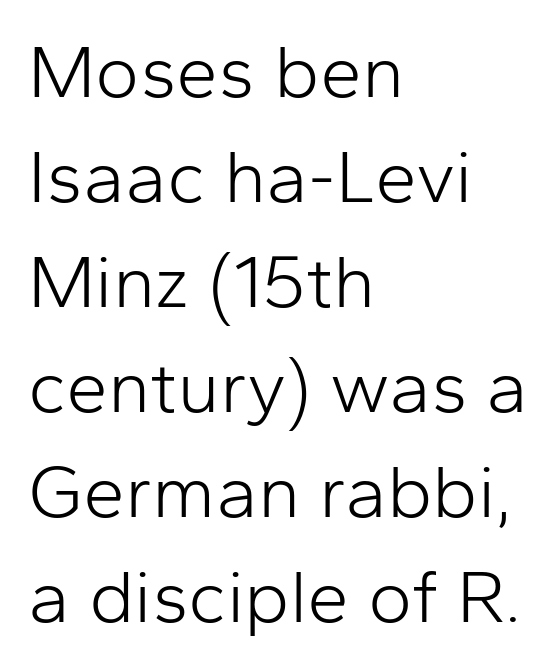
Q: Is the text bold? A: No.
Q: Is the text italic (slanted)? A: No, it is upright.
Q: Is the typeface a serif or a sans-serif typeface? A: Sans-serif.
Q: Is the text underlined? A: No.
Q: How is the paragraph aligned? A: Left-aligned.
Q: Is the spacing between letters normal or unusually wide? A: Normal.
Q: Is the spacing between lines tight, normal or loose? A: Normal.
Q: Width (condensed, normal, or wide)? A: Normal.
Q: Stroke contrast? A: Low.
Q: x-height? A: Medium.
Q: Monospaced? A: No.
